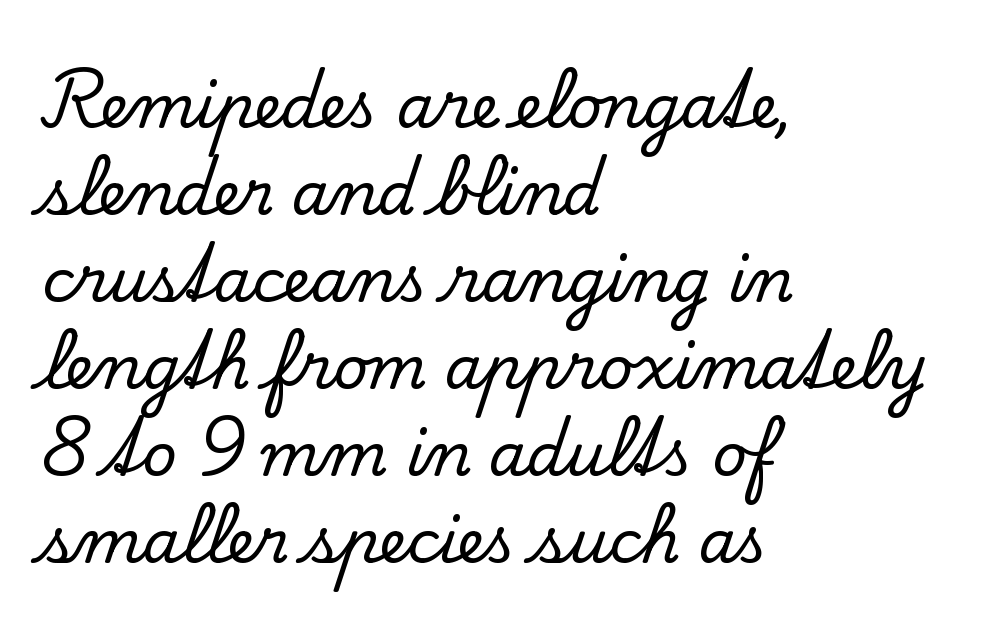
The letters advance in unequal steps, a hallmark of proportional type. The specimen omits any rule beneath the text block's lines. Casual observation: everything's shoved over to the left. Look at the bottom of the vertical strokes: they flare into serifs here.
